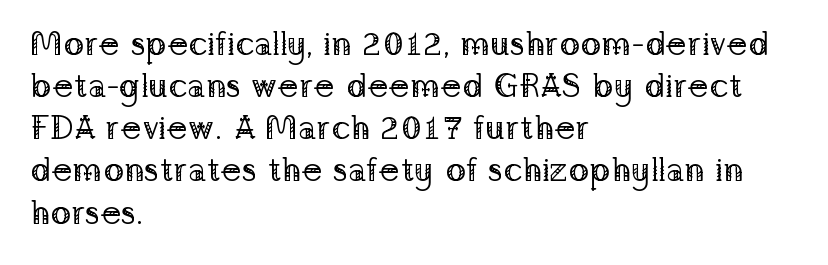
Q: Is the text bold? A: No.
Q: Is the text italic (slanted)? A: No, it is upright.
Q: Is the typeface a serif or a sans-serif typeface? A: Serif.
Q: Is the text underlined? A: No.
Q: How is the paragraph aligned? A: Left-aligned.
Q: Is the spacing between letters normal or unusually wide? A: Normal.
Q: Width (condensed, normal, or wide)? A: Normal.
Q: Stroke contrast? A: Low.
Q: x-height? A: Medium.
Q: Monospaced? A: No.
